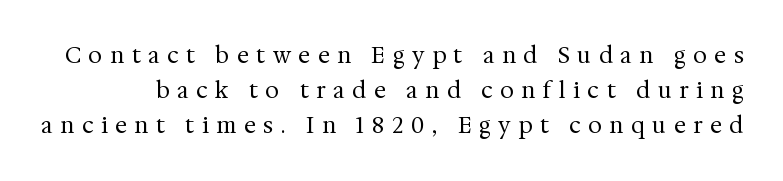
The image shows 22 px text type, upright; set normal line spacing (1.58x), unusually wide letter spacing (+0.36 em), not underlined.
